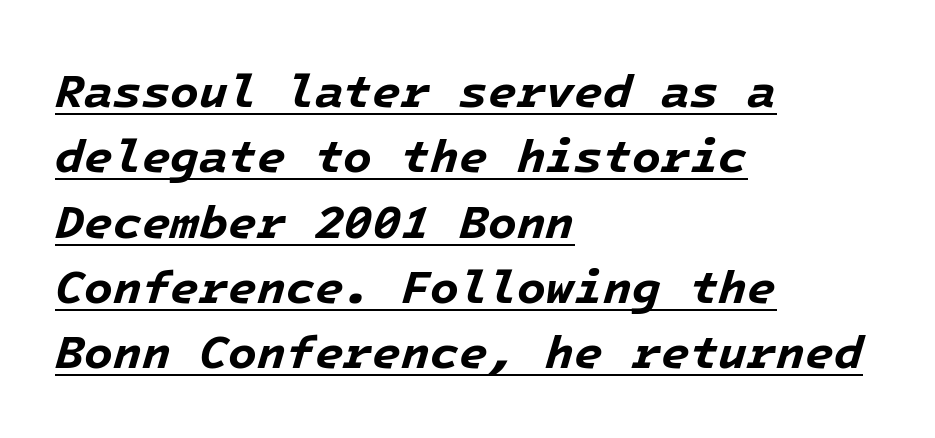
Horizontally, the lines are justified to the leading edge only. Heavy, bold letterforms. Here the glyphs are tracked normally, forming tight word shapes. You can tell it's italic because the verticals aren't actually vertical.
